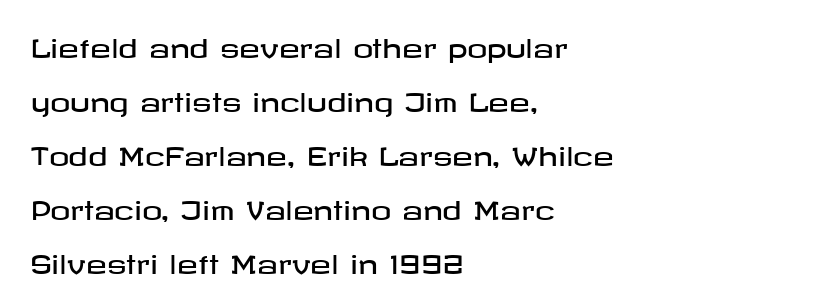
A great deal of white space separates one row of letters from the next. Words float on clear page, feet unadorned. No italicization has been applied; the sample stays upright. Is the letter spacing exaggerated? No — it looks like the ordinary default. The setting favours the left margin, as ordinary paragraphs usually do.
